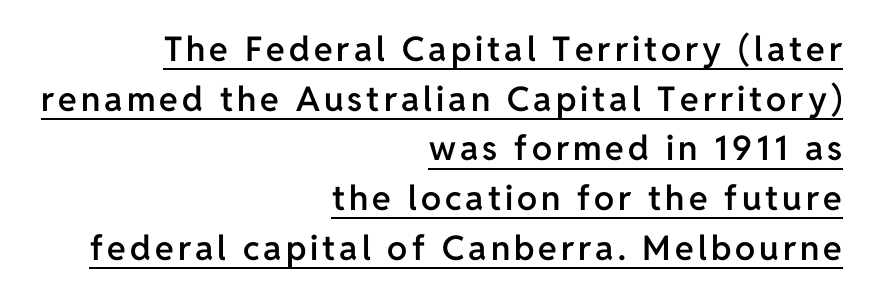
The image shows 34 px semibold sans-serif type, upright; set right-aligned, normal line spacing (1.46x), underlined; low stroke contrast and a medium x-height.
